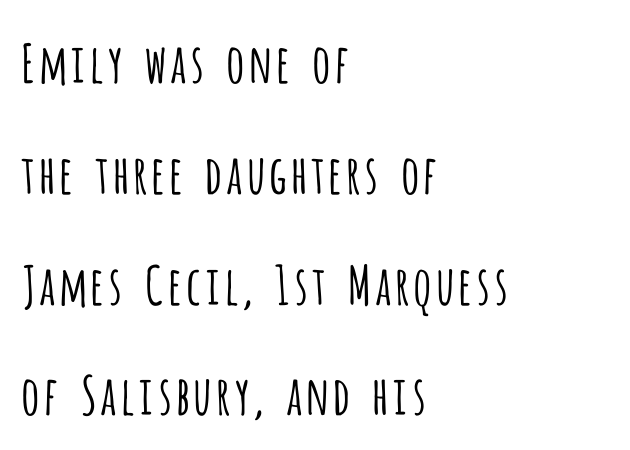
Q: Is the text bold? A: No.
Q: Is the text italic (slanted)? A: No, it is upright.
Q: Is the typeface a serif or a sans-serif typeface? A: Sans-serif.
Q: Is the text underlined? A: No.
Q: How is the paragraph aligned? A: Left-aligned.
Q: Is the spacing between letters normal or unusually wide? A: Normal.
Q: Is the spacing between lines tight, normal or loose? A: Loose.
Q: Width (condensed, normal, or wide)? A: Condensed.
Q: Stroke contrast? A: Low.
Q: x-height? A: Large.
Q: Monospaced? A: No.
